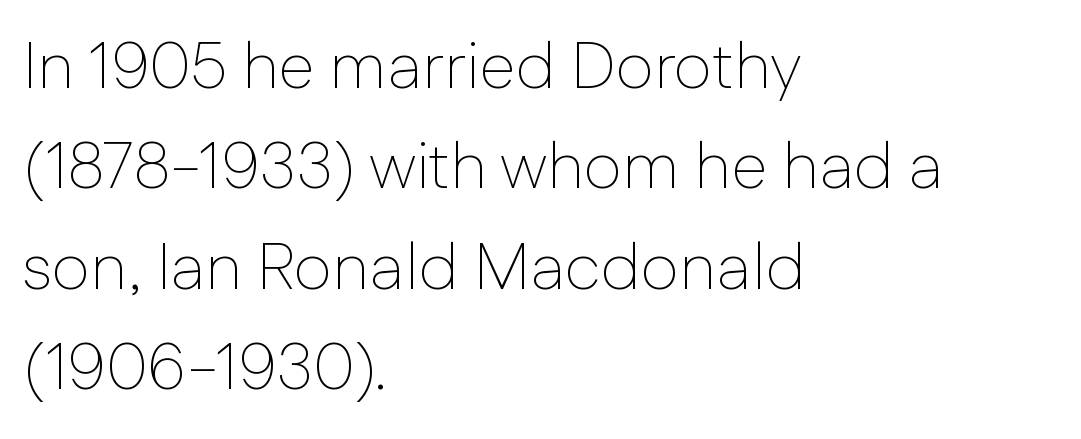
One-word summary of the alignment: left. The vertical gap from one line to the next is medium. Think of a printed novel: that variable character pitch is what you see here. Caption: standard tracking, unaltered.
